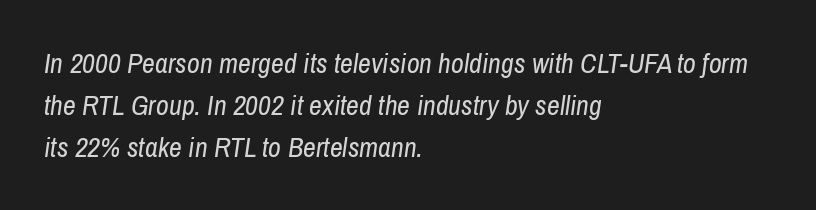
{"italic": "yes", "lean": "right", "slant_degrees": 8, "bold": "no", "weight": "regular", "width": "condensed", "stroke_contrast": "low", "x_height": "medium", "monospaced": "no", "underline": "no", "align": "left", "line_spacing": "normal", "line_spacing_ratio": 1.5, "letter_spacing": "normal", "letter_spacing_em": 0.0, "glyph_px": 28}
